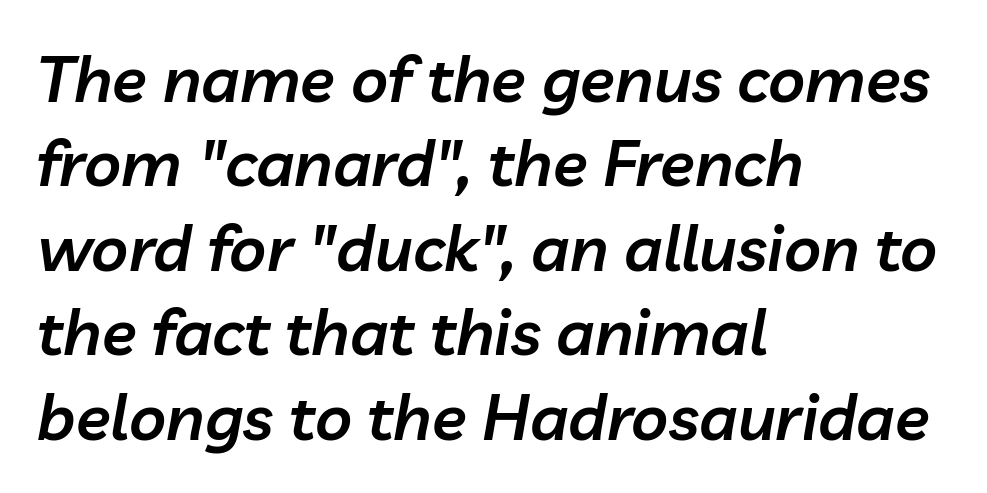
Q: Is the text bold? A: Semi-bold.
Q: Is the text italic (slanted)? A: Yes, it leans right by about 10 degrees.
Q: Is the text underlined? A: No.
Q: How is the paragraph aligned? A: Left-aligned.
Q: Is the spacing between letters normal or unusually wide? A: Normal.
Q: Is the spacing between lines tight, normal or loose? A: Normal.
Q: Width (condensed, normal, or wide)? A: Normal.
Q: Stroke contrast? A: Low.
Q: x-height? A: Medium.
Q: Monospaced? A: No.
